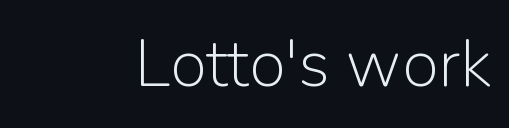
{"serif": "no", "italic": "no", "bold": "no", "weight": "light", "width": "normal", "stroke_contrast": "low", "x_height": "medium", "monospaced": "no", "underline": "no", "letter_spacing": "normal", "letter_spacing_em": 0.0, "glyph_px": 67}
